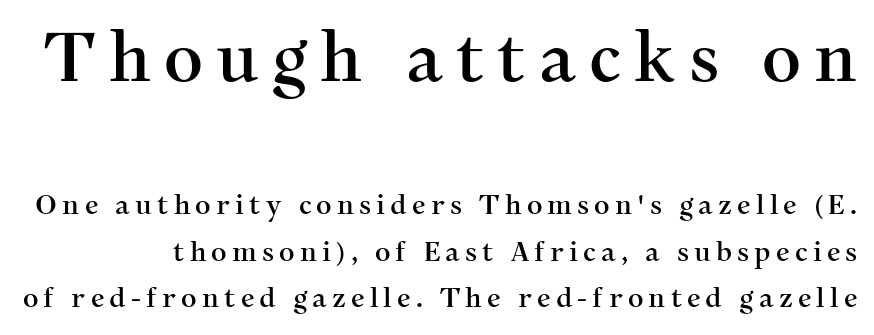
{"serif": "yes", "italic": "no", "width": "normal", "stroke_contrast": "medium", "x_height": "medium", "monospaced": "no", "underline": "no", "line_spacing_ratio": 1.72, "larger_block": "first", "size_ratio": 2.52, "glyph_px": 68}
